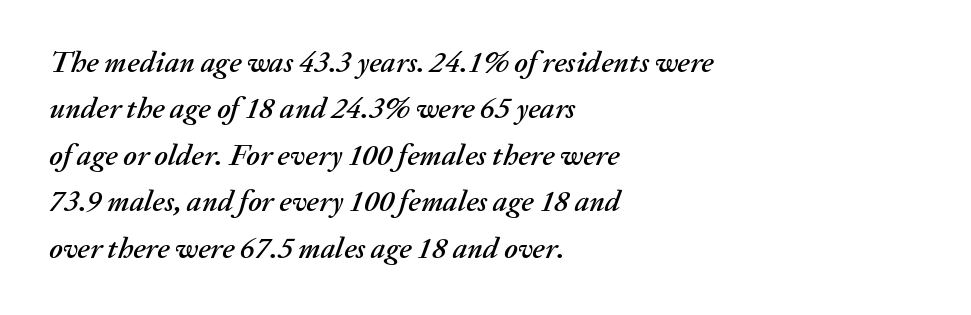
Q: Is the text italic (slanted)? A: Yes, it leans right by about 20 degrees.
Q: Is the text underlined? A: No.
Q: How is the paragraph aligned? A: Left-aligned.
Q: Is the spacing between letters normal or unusually wide? A: Normal.
Q: Is the spacing between lines tight, normal or loose? A: Normal.
Q: Width (condensed, normal, or wide)? A: Normal.
Q: Stroke contrast? A: Medium.
Q: x-height? A: Medium.
Q: Monospaced? A: No.
